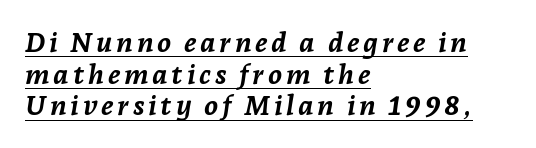
Q: Is the text bold? A: Yes.
Q: Is the text italic (slanted)? A: Yes, it leans right by about 7 degrees.
Q: Is the text underlined? A: Yes.
Q: How is the paragraph aligned? A: Left-aligned.
Q: Is the spacing between lines tight, normal or loose? A: Tight.
Q: Width (condensed, normal, or wide)? A: Normal.
Q: Stroke contrast? A: Low.
Q: x-height? A: Medium.
Q: Monospaced? A: No.
